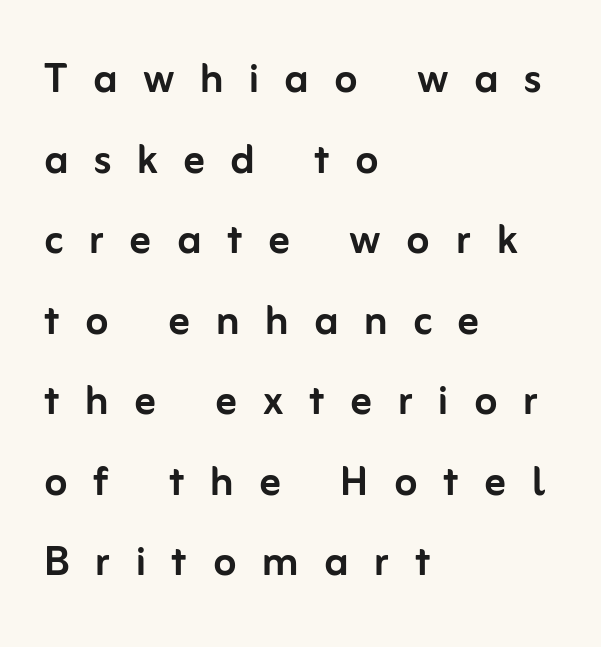
{"serif": "no", "italic": "no", "width": "normal", "stroke_contrast": "low", "x_height": "medium", "monospaced": "no", "underline": "no", "align": "left", "line_spacing": "normal", "line_spacing_ratio": 1.52, "letter_spacing": "wide", "letter_spacing_em": 0.48, "glyph_px": 53}
